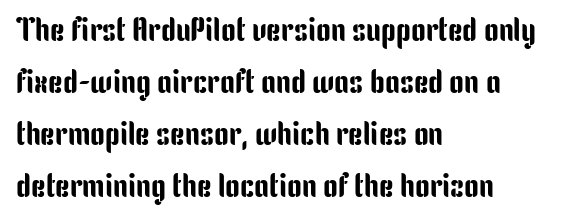
The image shows 33 px condensed sans-serif type, upright; set left-aligned, normal line spacing (1.58x), normal letter spacing, not underlined; low stroke contrast and a medium x-height.
